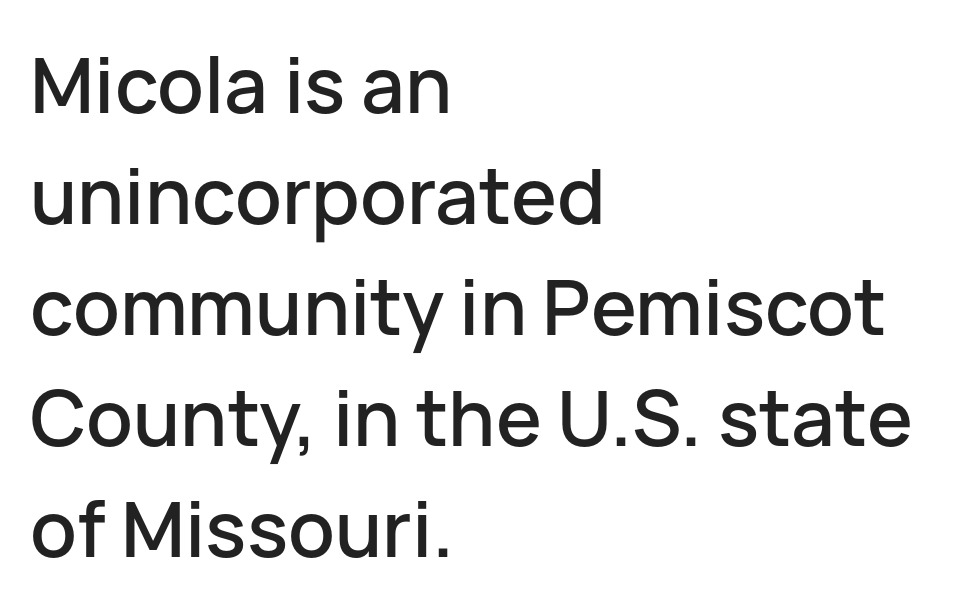
Line starts are locked; line ends wander. Character widths vary here, with narrow letters taking less room than wide ones. Quick note: interline space is typical. In terms of posture, this sample is upright. The space beneath each line is pristine and unruled.
